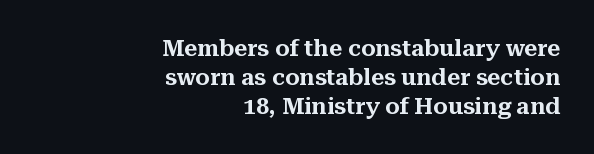
Q: Is the text italic (slanted)? A: No, it is upright.
Q: Is the text underlined? A: No.
Q: How is the paragraph aligned? A: Right-aligned.
Q: Is the spacing between letters normal or unusually wide? A: Normal.
Q: Is the spacing between lines tight, normal or loose? A: Normal.
